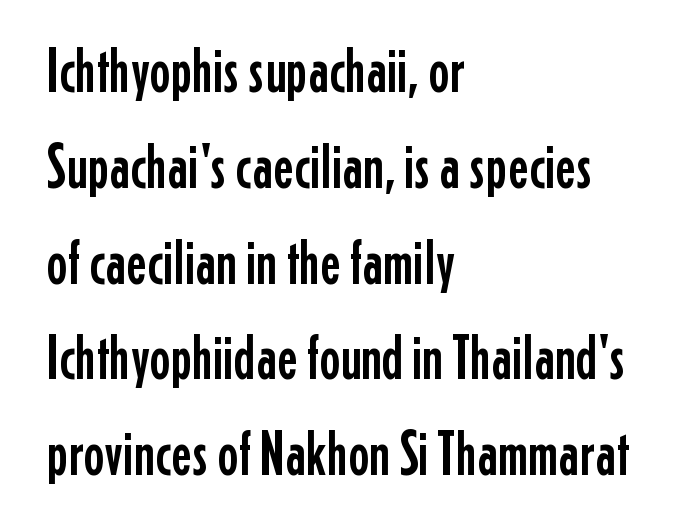
Q: Is the text italic (slanted)? A: No, it is upright.
Q: Is the typeface a serif or a sans-serif typeface? A: Sans-serif.
Q: Is the text underlined? A: No.
Q: How is the paragraph aligned? A: Left-aligned.
Q: Is the spacing between letters normal or unusually wide? A: Normal.
Q: Is the spacing between lines tight, normal or loose? A: Normal.
Q: Width (condensed, normal, or wide)? A: Condensed.
Q: Stroke contrast? A: Low.
Q: x-height? A: Medium.
Q: Monospaced? A: No.
